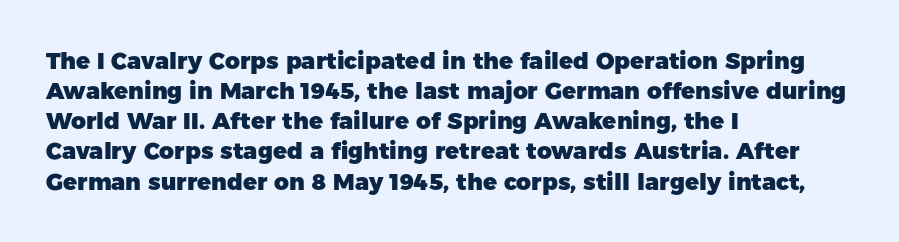
{"italic": "no", "bold": "yes", "underline": "no", "align": "left", "line_spacing": "normal", "line_spacing_ratio": 1.31, "letter_spacing": "normal", "letter_spacing_em": 0.0, "glyph_px": 23}
